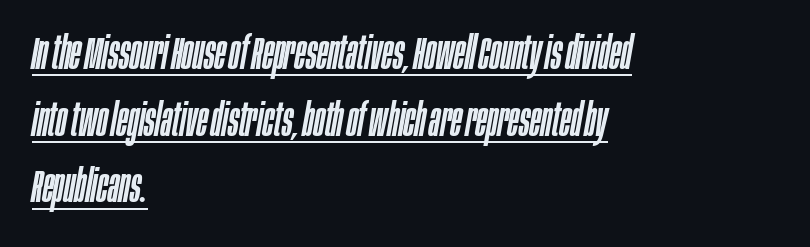
Q: Is the text italic (slanted)? A: Yes, it leans right by about 10 degrees.
Q: Is the text underlined? A: Yes.
Q: How is the paragraph aligned? A: Left-aligned.
Q: Is the spacing between letters normal or unusually wide? A: Normal.
Q: Is the spacing between lines tight, normal or loose? A: Normal.
Q: Width (condensed, normal, or wide)? A: Condensed.
Q: Stroke contrast? A: Low.
Q: x-height? A: Large.
Q: Monospaced? A: No.
